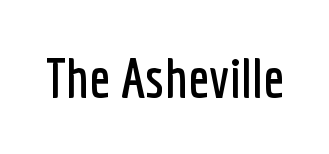
Q: Is the text italic (slanted)? A: No, it is upright.
Q: Is the typeface a serif or a sans-serif typeface? A: Sans-serif.
Q: Is the text underlined? A: No.
Q: Is the spacing between letters normal or unusually wide? A: Normal.
Q: Width (condensed, normal, or wide)? A: Condensed.
Q: Stroke contrast? A: Low.
Q: x-height? A: Medium.
Q: Monospaced? A: No.
